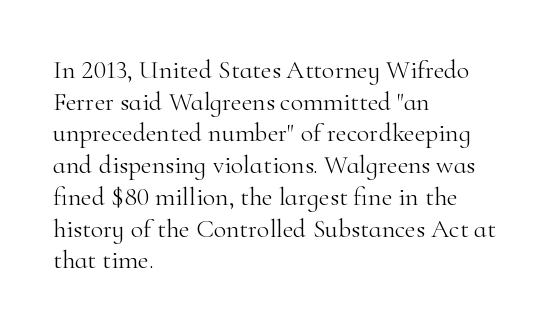
The image shows 26 px text type, upright; set left-aligned, line spacing 1.22x, normal letter spacing, not underlined.
